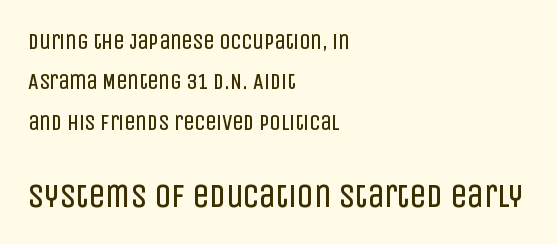
Q: Is the text bold? A: No.
Q: Is the text italic (slanted)? A: No, it is upright.
Q: Is the typeface a serif or a sans-serif typeface? A: Sans-serif.
Q: Is the text underlined? A: No.
Q: How is the paragraph aligned? A: Left-aligned.
Q: Is the spacing between letters normal or unusually wide? A: Normal.
Q: Which block of text is set in a larger size, the first (top) or the second (bottom)? A: The second (bottom) one.
Q: Width (condensed, normal, or wide)? A: Condensed.
Q: Stroke contrast? A: Low.
Q: x-height? A: Large.
Q: Monospaced? A: No.
